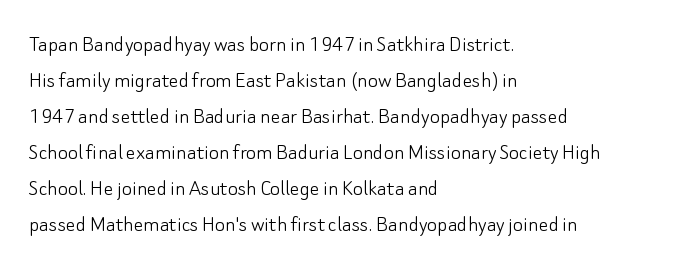
{"italic": "no", "bold": "no", "underline": "no", "align": "left", "line_spacing": "normal", "line_spacing_ratio": 1.5, "letter_spacing": "normal", "letter_spacing_em": 0.0, "glyph_px": 24}
